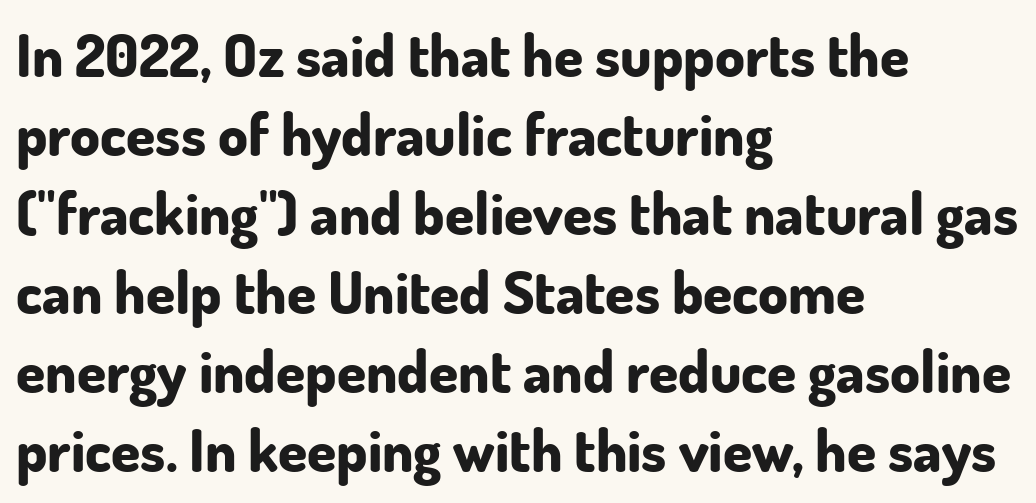
Does the leading feel generous? No, just average. This is roman type, the default non-slanted kind. The area under the type is left untouched. The rendering uses natural spacing where letterforms have individual widths. Students, this is bold: see how much ink each stroke carries. A typesetter would label this face a sans.
